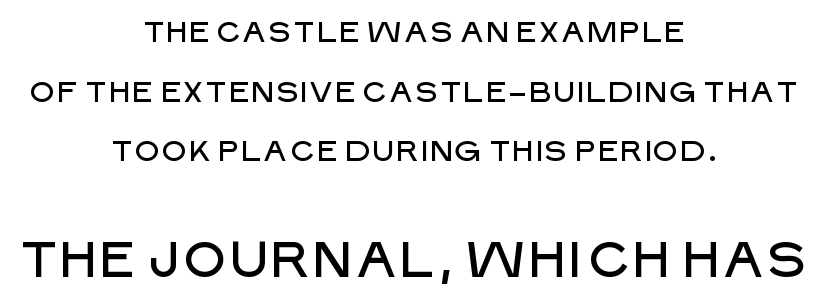
The image shows 50 px sans-serif type, upright; set centered, loose line spacing (2.06x), normal letter spacing, not underlined; the second (bottom) block is 1.72x larger; low stroke contrast and a large x-height.
